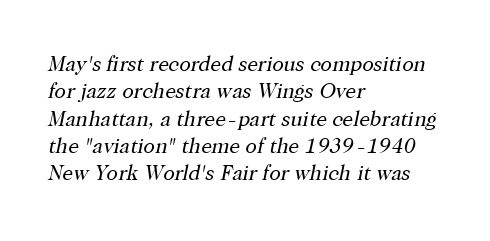
Q: Is the text bold? A: No.
Q: Is the text italic (slanted)? A: Yes, it leans right by about 12 degrees.
Q: Is the text underlined? A: No.
Q: How is the paragraph aligned? A: Left-aligned.
Q: Is the spacing between letters normal or unusually wide? A: Normal.
Q: Is the spacing between lines tight, normal or loose? A: Normal.
